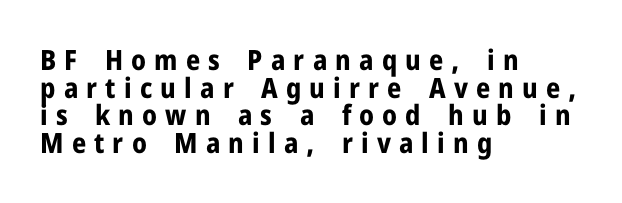
Glance below the letters and you will spot only blank space. The passage shown is typed in a proportional face where columns would drift. This sample uses expanded letter spacing, leaving extra air between glyphs. The glyphs in this specimen are sans serif.
